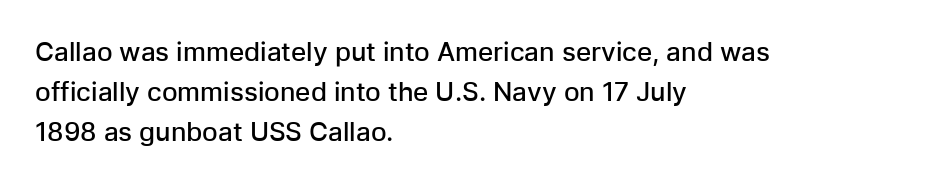
{"italic": "no", "bold": "semi", "underline": "no", "align": "left", "line_spacing": "normal", "line_spacing_ratio": 1.54, "letter_spacing": "normal", "letter_spacing_em": 0.0, "glyph_px": 26}
